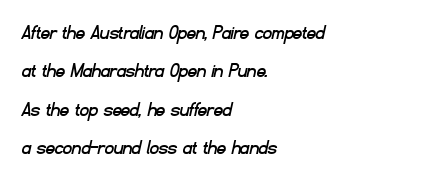
{"underline": "no", "align": "left", "line_spacing_ratio": 1.74, "letter_spacing": "normal", "letter_spacing_em": 0.0, "glyph_px": 22}
